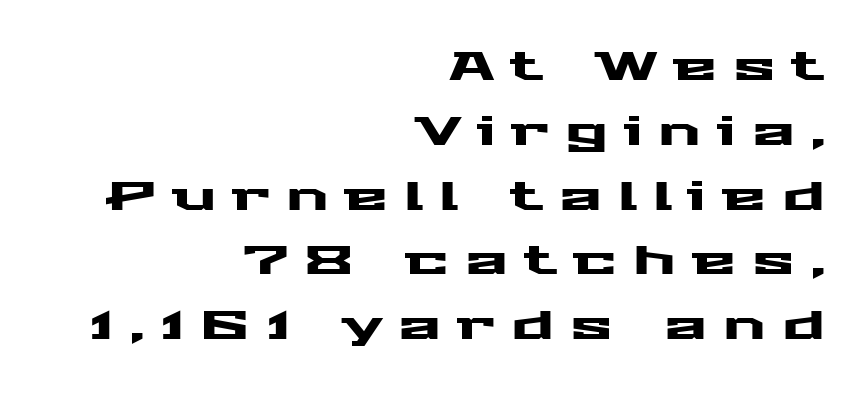
This sample keeps an unexceptional amount of space between lines. Display-style spreading of the glyphs; the letterfit is very open. This rendering uses right alignment, leaving the left contour irregular. Observe the absence of serifs on each vertical stroke in this sample. The specimen omits any rule beneath the text block's lines. Do the letters lean? They stand straight.
